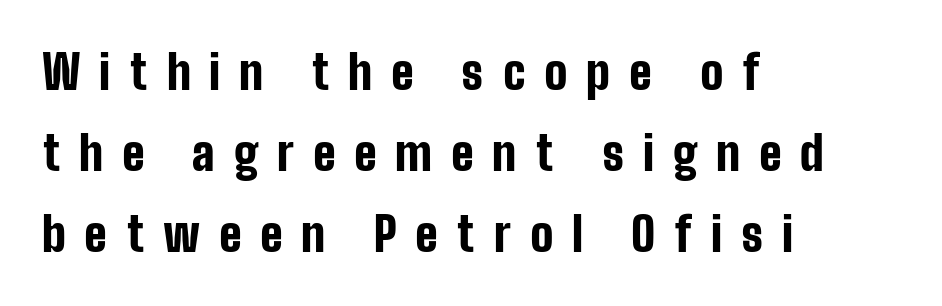
Look at the stroke-to-counter ratio: heavy, a bold. Horizontal bands of white between lines are of average thickness. Caption: multi-line text, flush left, ragged right. Designer's note — italics off, roman on.
